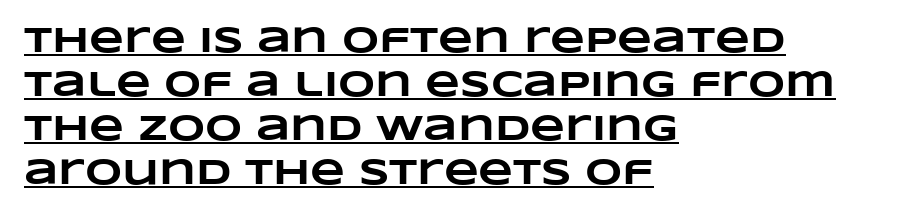
{"bold": "yes", "weight": "heavy", "width": "wide", "stroke_contrast": "low", "x_height": "large", "monospaced": "no", "underline": "yes", "align": "left", "line_spacing_ratio": 1.22, "letter_spacing": "normal", "letter_spacing_em": 0.0, "glyph_px": 36}
